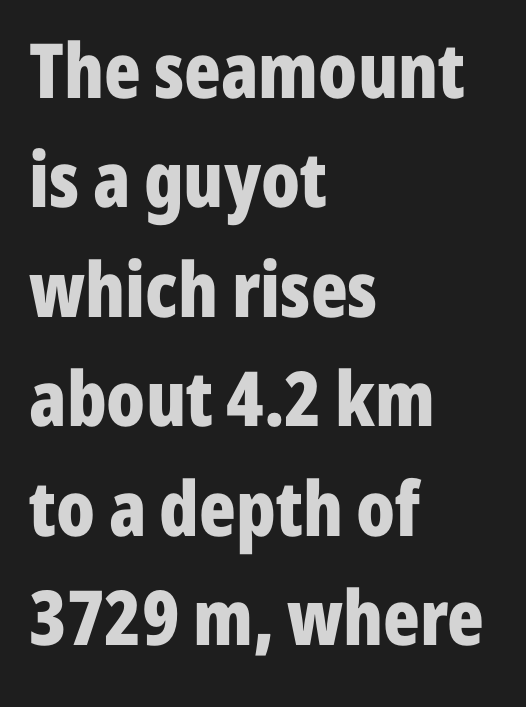
Do the characters align in a grid? No, the font is proportional. Each word holds together tightly as a unit, with standard inter-letter gaps. To sum up the face: it is a sans, with no serifs. Compared with a centered layout, this one pins lines to the left instead. Is there any slant? The stems are plumb. The rendering uses a bold face; every stroke is thick and dark.
